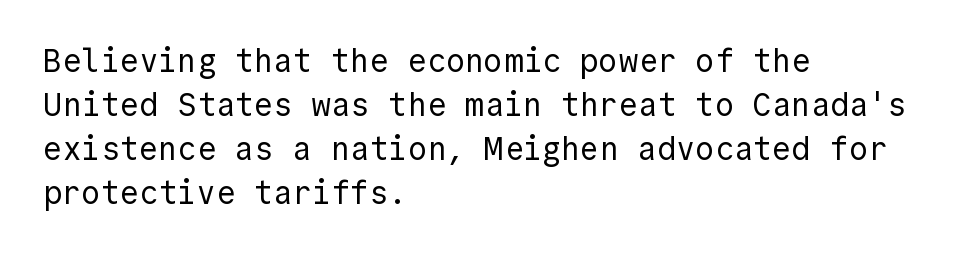
Is the type heavy? It reads as light-to-regular instead. Is the block centered? No — it sits flush against the left margin. Underlining? Definitely not there. Look at the bottom of the vertical strokes: they stop flat, with no serifs. Characters follow at the spacing the type designer built in. Unlike italic type, these characters show no tilt at all.
